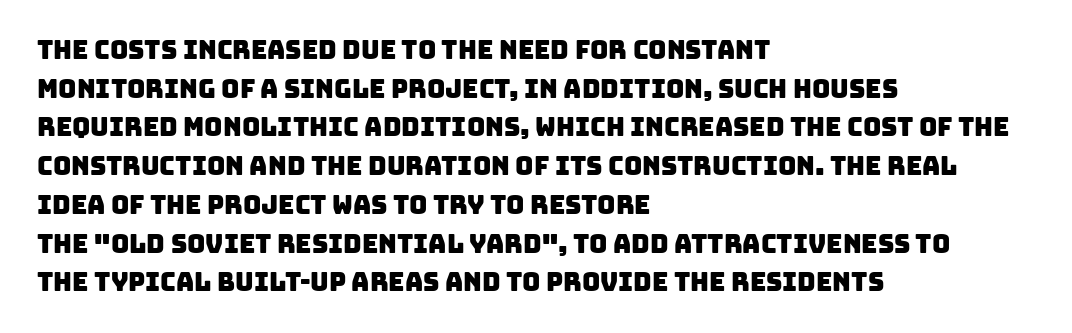
The image shows 25 px text type; set left-aligned, normal line spacing (1.55x), normal letter spacing, not underlined.
